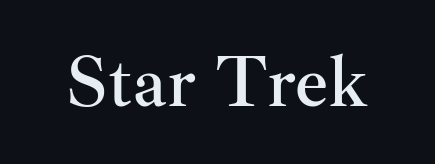
Q: Is the text italic (slanted)? A: No, it is upright.
Q: Is the typeface a serif or a sans-serif typeface? A: Serif.
Q: Is the text underlined? A: No.
Q: Is the spacing between letters normal or unusually wide? A: Normal.
Q: Width (condensed, normal, or wide)? A: Normal.
Q: Stroke contrast? A: Medium.
Q: x-height? A: Small.
Q: Monospaced? A: No.
